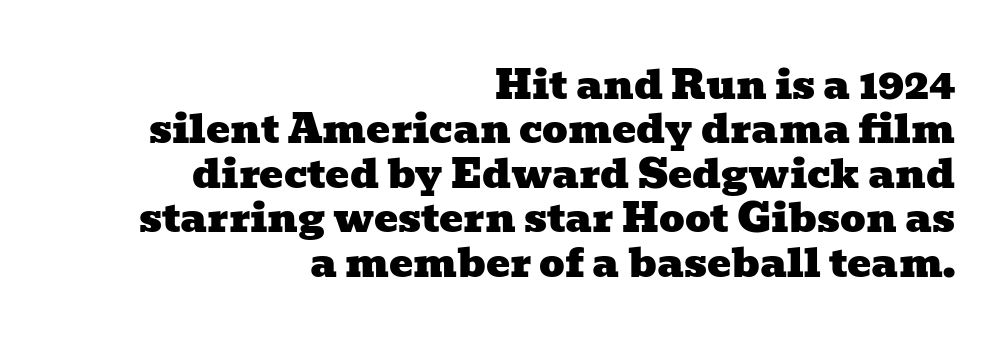
A typesetter would call this leading minimal, almost set solid. Serifs: yes, visible at the terminals of the letterforms. Does the copy run flush right? Yes — the right margin is perfectly even. Do the characters align in a grid? No, the font is proportional. Tracking here is standard; glyphs follow each other at the usual distance. Descender tails drop into unmarked territory.
